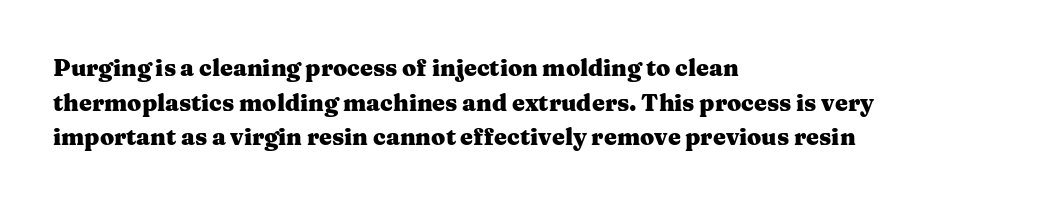
Q: Is the text bold? A: Yes.
Q: Is the text italic (slanted)? A: No, it is upright.
Q: Is the text underlined? A: No.
Q: How is the paragraph aligned? A: Left-aligned.
Q: Is the spacing between letters normal or unusually wide? A: Normal.
Q: Is the spacing between lines tight, normal or loose? A: Normal.
